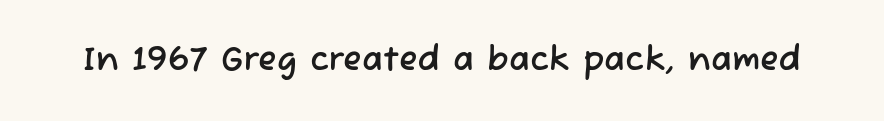
Q: Is the typeface a serif or a sans-serif typeface? A: Sans-serif.
Q: Is the text underlined? A: No.
Q: Is the spacing between letters normal or unusually wide? A: Normal.
Q: Width (condensed, normal, or wide)? A: Normal.
Q: Stroke contrast? A: Low.
Q: x-height? A: Medium.
Q: Monospaced? A: No.
